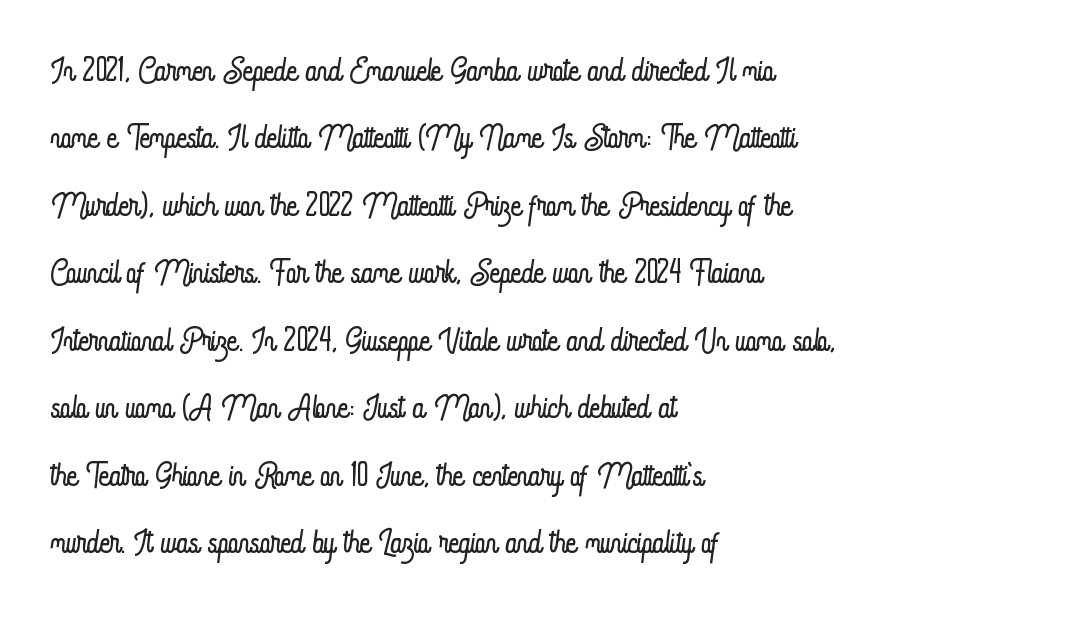
{"bold": "no", "weight": "light", "width": "condensed", "stroke_contrast": "low", "x_height": "small", "monospaced": "no", "underline": "no", "align": "left", "line_spacing": "normal", "line_spacing_ratio": 1.5, "letter_spacing": "normal", "letter_spacing_em": 0.0, "glyph_px": 45}
